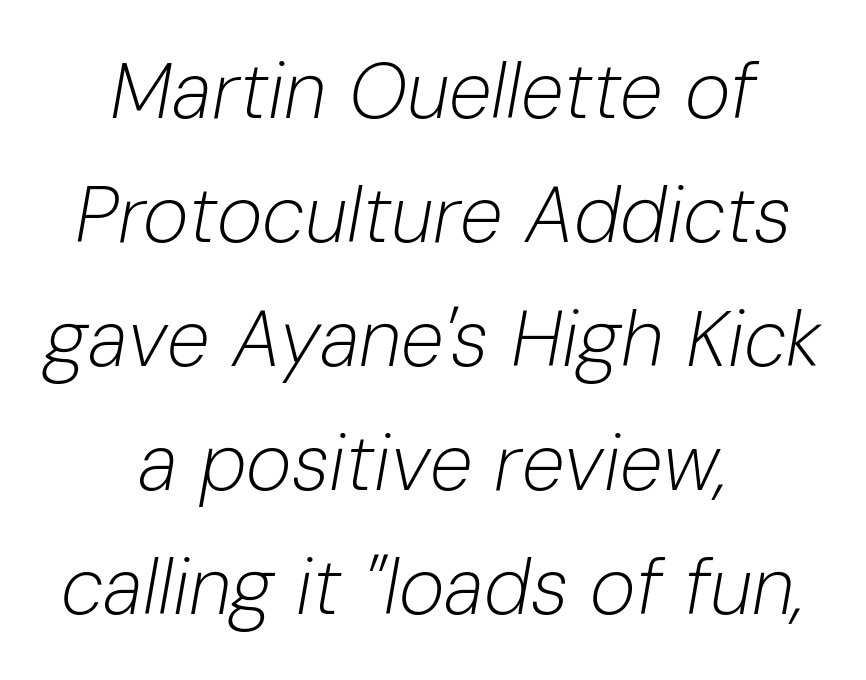
The passage shown is typed in a proportional face where columns would drift. The zone under the glyphs is completely vacant. The rag falls on both sides of this text block equally. The gaps between neighbouring characters are ordinary and unremarkable. Nothing heavy about these letters — not bold at all.
